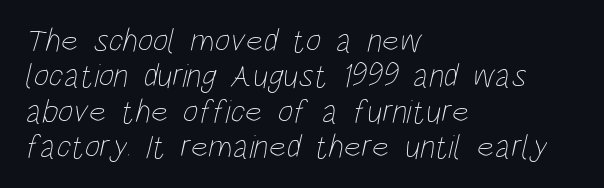
{"bold": "no", "weight": "thin", "width": "condensed", "stroke_contrast": "low", "x_height": "large", "monospaced": "no", "underline": "no", "align": "left", "line_spacing": "tight", "line_spacing_ratio": 1.07, "letter_spacing": "normal", "letter_spacing_em": 0.0, "glyph_px": 33}
